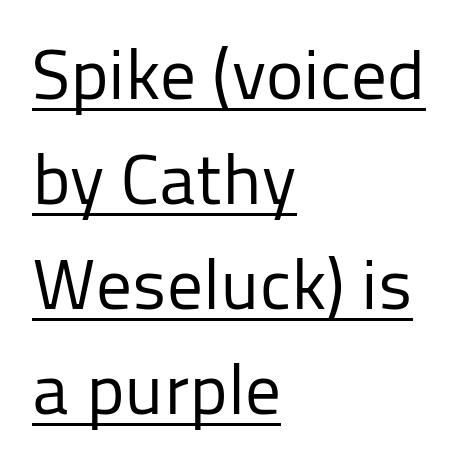
Nothing heavy about these letters — not bold at all. The type sits square on the baseline with zero lean. Regarding serifs, this sample does without them. Left-aligned paragraph, ragged on the right. The rendering uses natural spacing where letterforms have individual widths. The string is rendered with underlining switched on.
